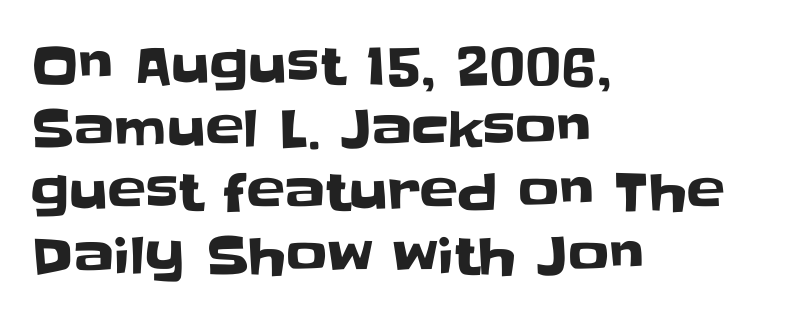
{"serif": "no", "italic": "no", "width": "normal", "stroke_contrast": "low", "x_height": "large", "monospaced": "no", "underline": "no", "align": "left", "line_spacing_ratio": 1.24, "letter_spacing": "normal", "letter_spacing_em": 0.0, "glyph_px": 51}
